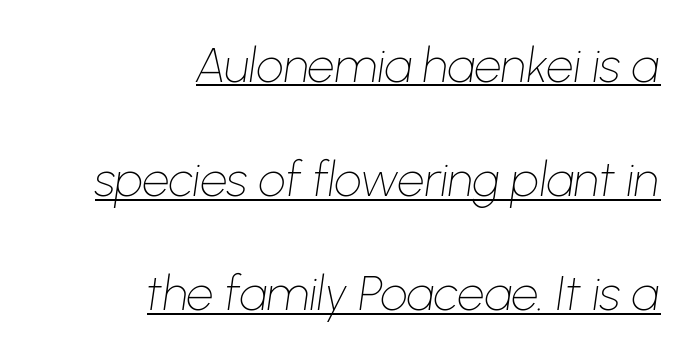
What stands out about the letter spacing? Nothing — it is the standard amount. How would I describe the line gaps? Wide and relaxed. Where is the straight margin? On the right. Proportional: the letters do not fall into vertical columns.
